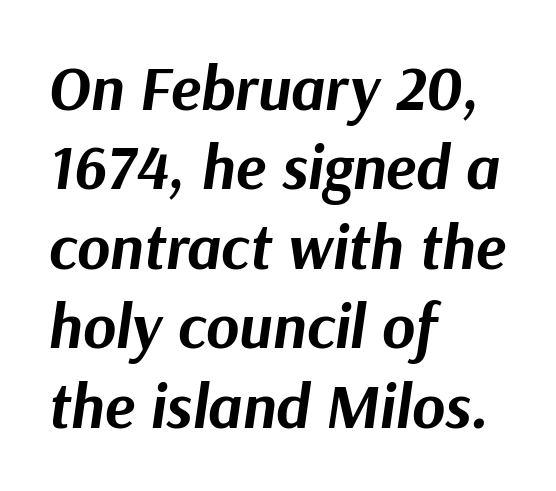
{"italic": "yes", "lean": "right", "slant_degrees": 9, "bold": "yes", "weight": "bold", "width": "normal", "stroke_contrast": "medium", "x_height": "medium", "monospaced": "no", "underline": "no", "align": "left", "line_spacing": "normal", "line_spacing_ratio": 1.26, "letter_spacing": "normal", "letter_spacing_em": 0.0, "glyph_px": 63}
